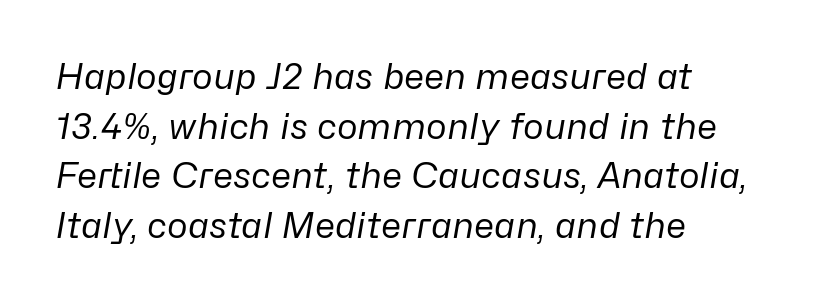
{"italic": "yes", "lean": "right", "slant_degrees": 10, "bold": "no", "weight": "regular", "width": "normal", "stroke_contrast": "low", "x_height": "medium", "monospaced": "no", "underline": "no", "align": "left", "line_spacing": "normal", "line_spacing_ratio": 1.42, "letter_spacing": "normal", "letter_spacing_em": 0.0, "glyph_px": 35}
